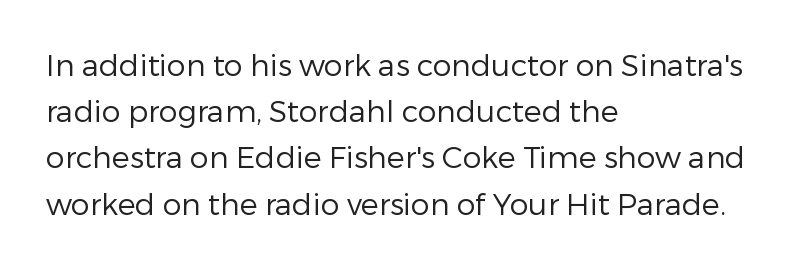
The image shows 30 px regular-weight sans-serif type, upright; set left-aligned, normal line spacing (1.54x), normal letter spacing, not underlined; low stroke contrast and a medium x-height.
